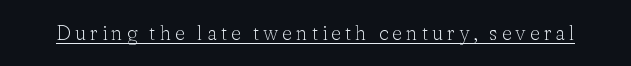
{"italic": "no", "bold": "no", "underline": "yes", "glyph_px": 20}
